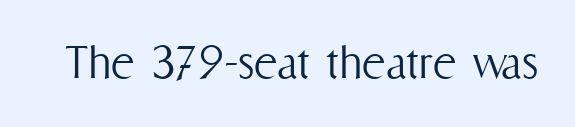
Each row of text sits above clean, open space. Do the characters align in a grid? No, the font is proportional. It's the straight-up-and-down kind of type. Letters have the restrained weight of plain body copy at most. Caption: standard tracking, unaltered.
